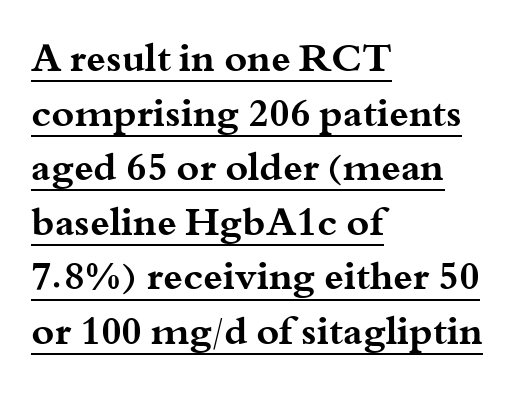
The letters are bold, with thick, heavy strokes. If you drew a line through each stem, it would be perfectly vertical. The rendering shows small feet on the letterforms — a serif design. If you drew a ruler down the left edge, every line would touch it. Underline: present. Letter spacing: default.
